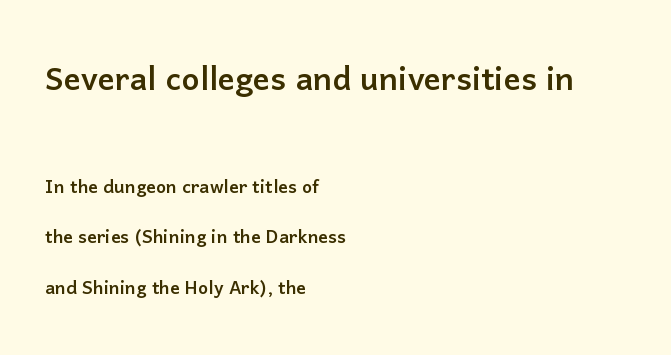
The image shows 42 px sans-serif type, upright; set left-aligned, loose line spacing (2.1x), normal letter spacing, not underlined; the first (top) block is 1.75x larger; low stroke contrast and a medium x-height.
